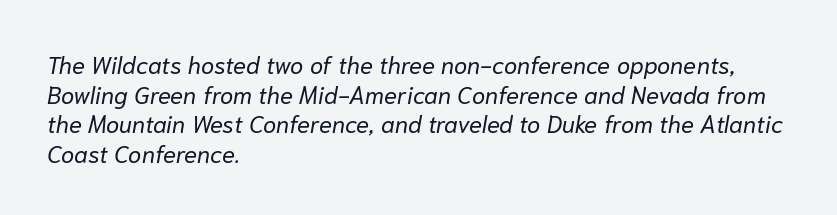
Q: Is the text bold? A: No.
Q: Is the text italic (slanted)? A: Yes, it leans right by about 10 degrees.
Q: Is the text underlined? A: No.
Q: How is the paragraph aligned? A: Left-aligned.
Q: Is the spacing between letters normal or unusually wide? A: Normal.
